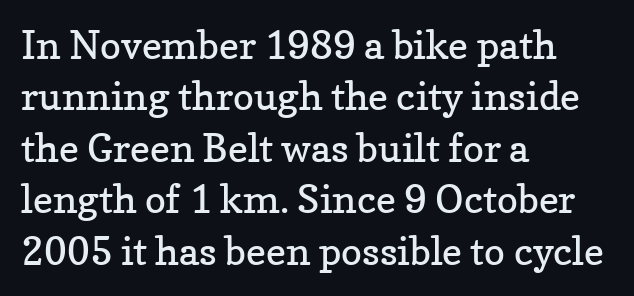
{"serif": "yes", "italic": "no", "bold": "no", "weight": "regular", "width": "normal", "stroke_contrast": "low", "x_height": "medium", "monospaced": "no", "underline": "no", "align": "left", "line_spacing": "normal", "line_spacing_ratio": 1.32, "letter_spacing": "normal", "letter_spacing_em": 0.0, "glyph_px": 39}
